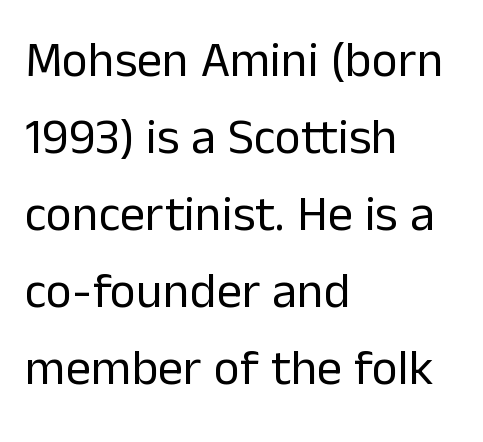
Think of a printed novel: that variable character pitch is what you see here. If you measured baseline to baseline, you'd find a middling distance. When letters stand straight like this, we call the style roman or upright. Teacher's note: observe the even left margin — that is flush-left alignment. A quiet, ordinary-to-light weight characterises the typeface.
